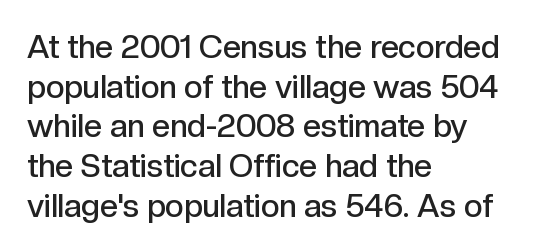
The image shows 32 px semibold sans-serif type, upright; set left-aligned, line spacing 1.24x, normal letter spacing, not underlined; a medium x-height.
